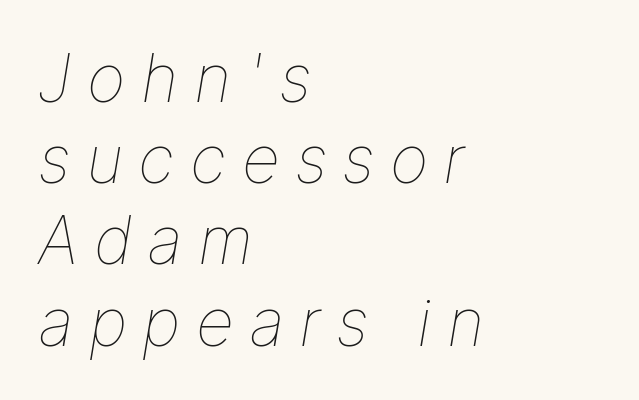
The image shows 66 px thin type, italic (leaning right); set left-aligned, line spacing 1.23x, unusually wide letter spacing (+0.23 em), not underlined; low stroke contrast and a medium x-height.
